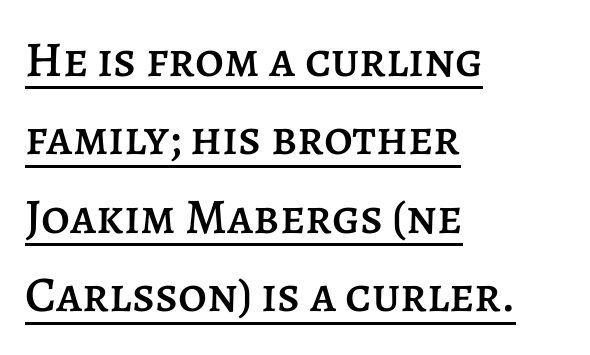
Q: Is the text italic (slanted)? A: No, it is upright.
Q: Is the text underlined? A: Yes.
Q: How is the paragraph aligned? A: Left-aligned.
Q: Is the spacing between letters normal or unusually wide? A: Normal.
Q: Is the spacing between lines tight, normal or loose? A: Normal.
Q: Width (condensed, normal, or wide)? A: Normal.
Q: Stroke contrast? A: Low.
Q: x-height? A: Large.
Q: Monospaced? A: No.
